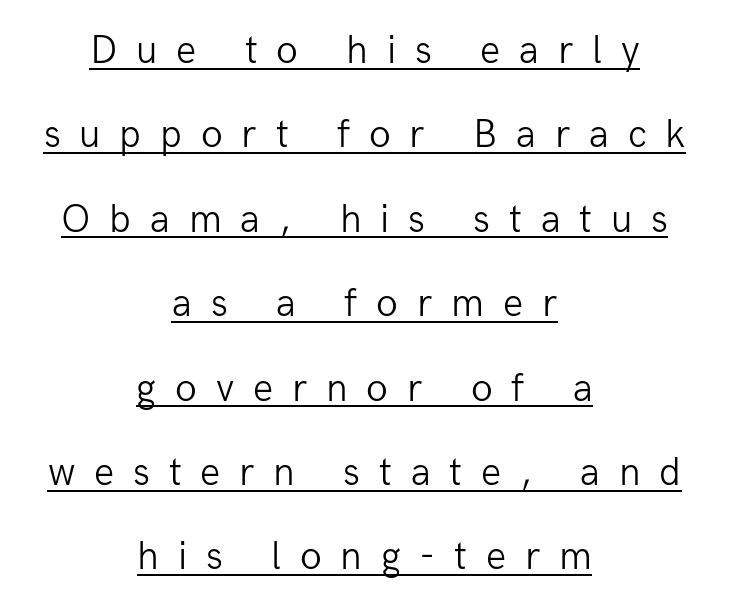
{"serif": "no", "italic": "no", "bold": "no", "weight": "light", "width": "normal", "stroke_contrast": "low", "x_height": "medium", "monospaced": "no", "underline": "yes", "align": "center", "line_spacing": "loose", "line_spacing_ratio": 2.11, "letter_spacing": "wide", "letter_spacing_em": 0.47, "glyph_px": 40}
